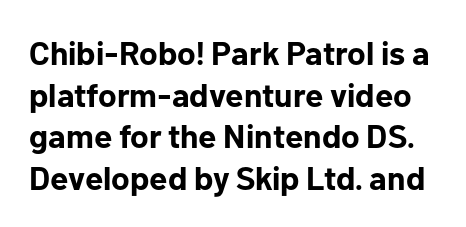
{"serif": "no", "italic": "no", "bold": "yes", "weight": "bold", "width": "normal", "stroke_contrast": "low", "x_height": "medium", "monospaced": "no", "underline": "no", "line_spacing": "normal", "line_spacing_ratio": 1.26, "letter_spacing": "normal", "letter_spacing_em": 0.0, "glyph_px": 33}
